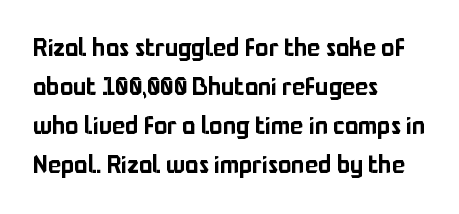
Q: Is the text italic (slanted)? A: No, it is upright.
Q: Is the text underlined? A: No.
Q: How is the paragraph aligned? A: Left-aligned.
Q: Is the spacing between letters normal or unusually wide? A: Normal.
Q: Is the spacing between lines tight, normal or loose? A: Normal.
